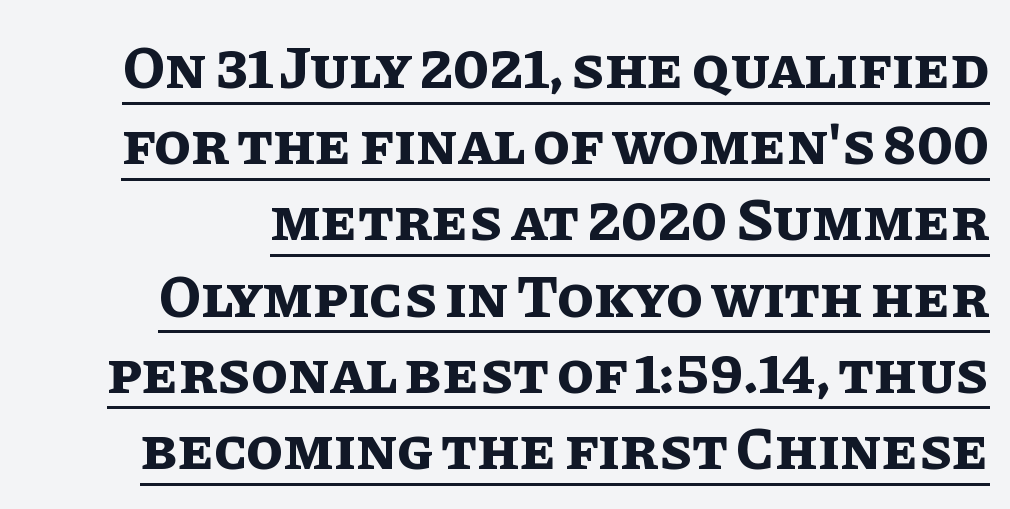
{"italic": "no", "bold": "yes", "weight": "bold", "width": "normal", "stroke_contrast": "low", "x_height": "large", "monospaced": "no", "underline": "yes", "line_spacing": "normal", "line_spacing_ratio": 1.27, "letter_spacing": "normal", "letter_spacing_em": 0.0, "glyph_px": 60}
